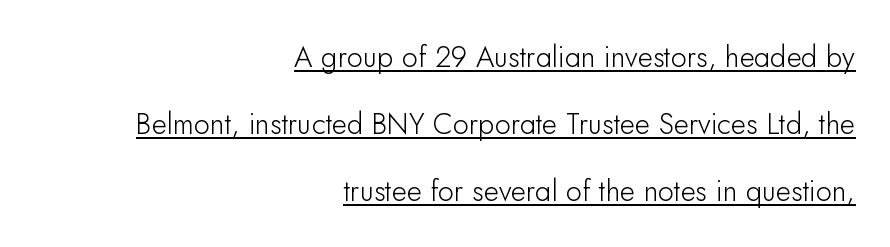
You could fit nearly another row in the gap between these rows. Underlining? Definitely there. Leftover space on each line is placed entirely before the opening word. Think of a printed novel: that variable character pitch is what you see here.
